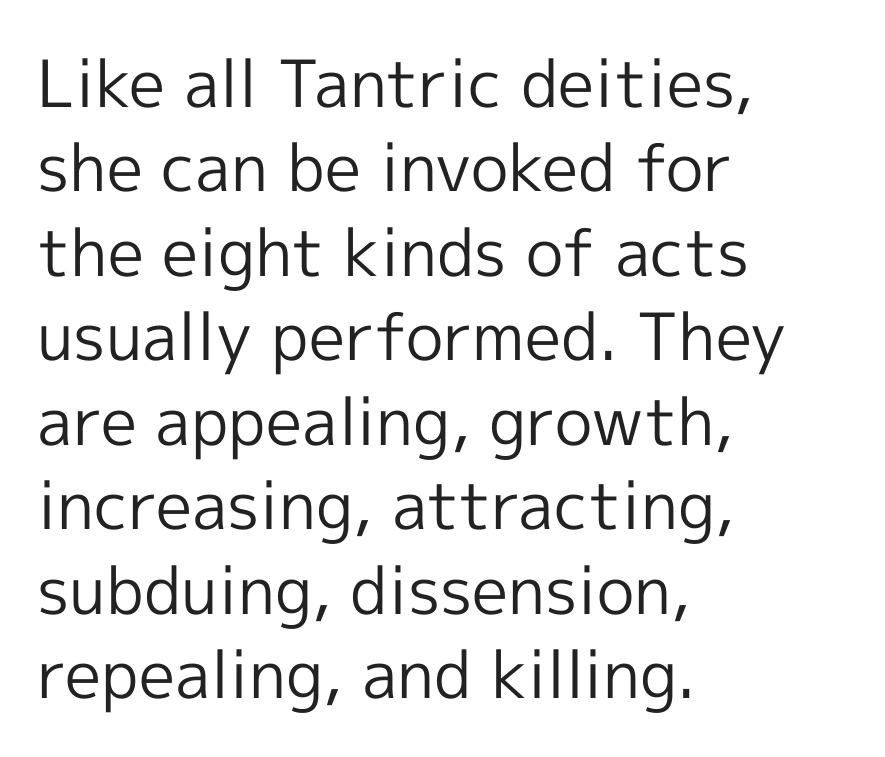
Q: Is the text bold? A: No.
Q: Is the text italic (slanted)? A: No, it is upright.
Q: Is the typeface a serif or a sans-serif typeface? A: Sans-serif.
Q: Is the text underlined? A: No.
Q: How is the paragraph aligned? A: Left-aligned.
Q: Is the spacing between letters normal or unusually wide? A: Normal.
Q: Is the spacing between lines tight, normal or loose? A: Normal.
Q: Width (condensed, normal, or wide)? A: Normal.
Q: x-height? A: Medium.
Q: Monospaced? A: No.
